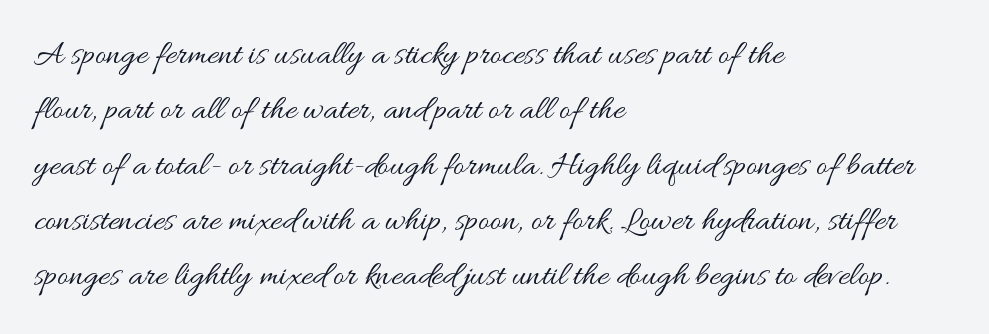
{"bold": "no", "weight": "regular", "width": "wide", "stroke_contrast": "medium", "x_height": "small", "monospaced": "no", "underline": "no", "align": "left", "line_spacing": "normal", "line_spacing_ratio": 1.58, "letter_spacing": "normal", "letter_spacing_em": 0.0, "glyph_px": 35}
